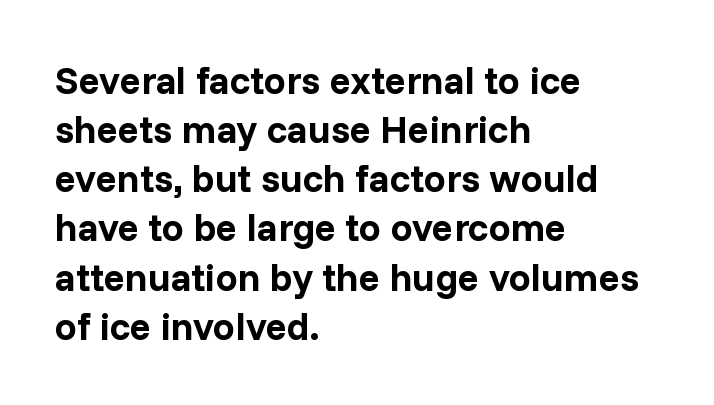
The type family on display is of the sans-serif kind. Strokes here are thick enough to call this a true bold. Short note: letters normally spaced. Quick note: underline off.
